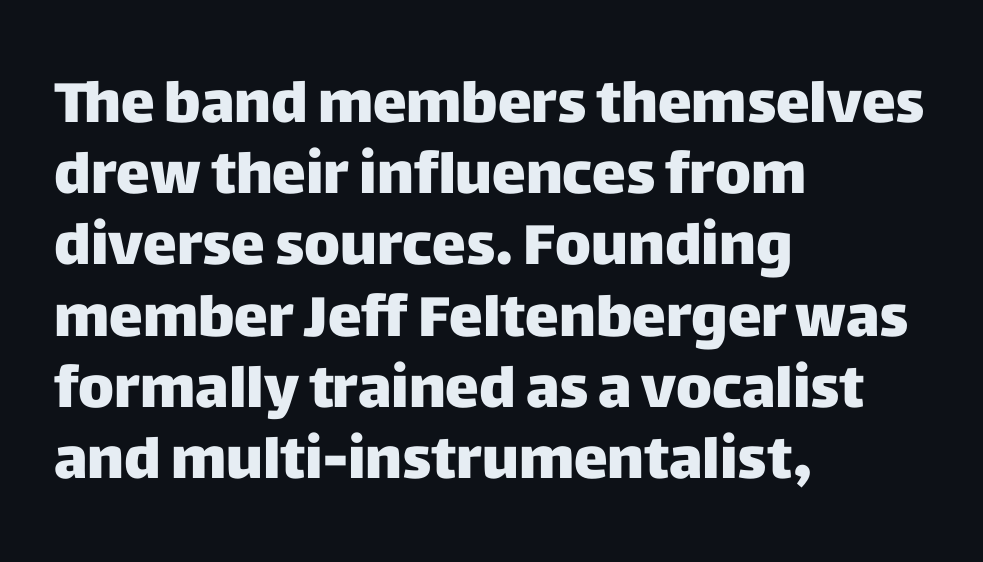
Q: Is the text italic (slanted)? A: No, it is upright.
Q: Is the typeface a serif or a sans-serif typeface? A: Sans-serif.
Q: Is the text underlined? A: No.
Q: How is the paragraph aligned? A: Left-aligned.
Q: Is the spacing between letters normal or unusually wide? A: Normal.
Q: Is the spacing between lines tight, normal or loose? A: Normal.
Q: Width (condensed, normal, or wide)? A: Normal.
Q: Stroke contrast? A: Low.
Q: x-height? A: Large.
Q: Monospaced? A: No.
